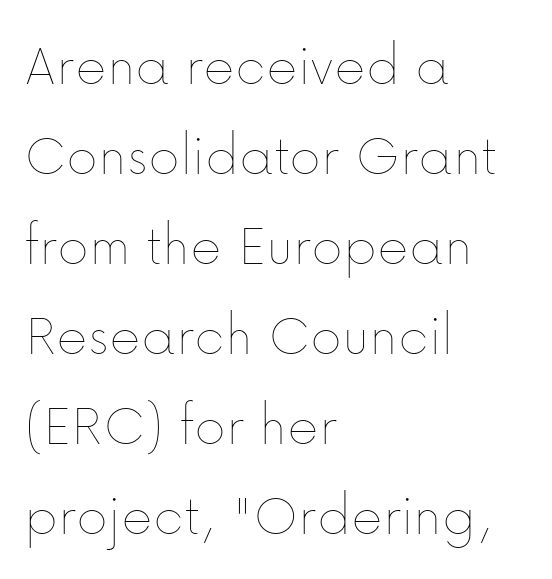
Q: Is the text bold? A: No.
Q: Is the text italic (slanted)? A: No, it is upright.
Q: Is the text underlined? A: No.
Q: How is the paragraph aligned? A: Left-aligned.
Q: Is the spacing between letters normal or unusually wide? A: Normal.
Q: Is the spacing between lines tight, normal or loose? A: Normal.
Q: Width (condensed, normal, or wide)? A: Normal.
Q: Stroke contrast? A: Low.
Q: x-height? A: Medium.
Q: Monospaced? A: No.
